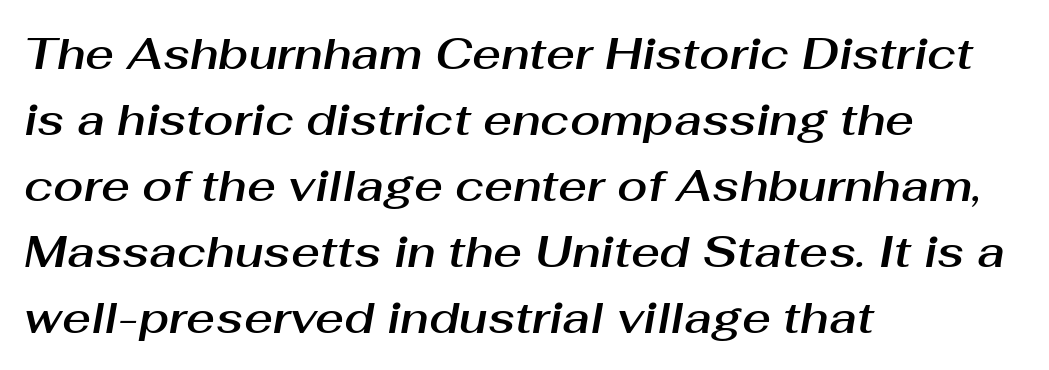
The words here are not underlined. Vertically, the passage feels balanced, rows spaced as you'd expect. Posture: slanted. Each letter keeps its own natural width here, so spacing adapts to shape.
